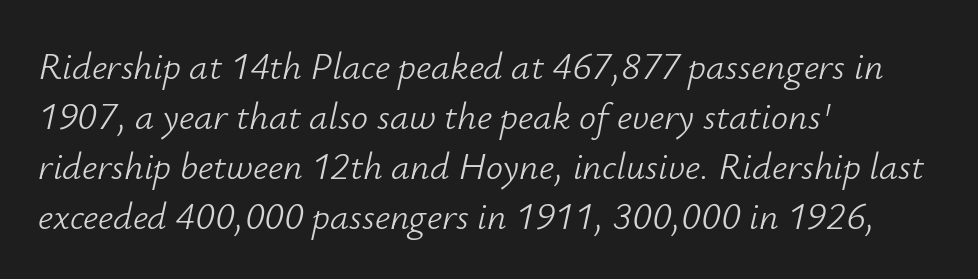
The line-height multiplier appears to be the usual default. Is the type slanted? Yes — the strokes lean at a clear angle. All the whitespace from short lines collects on the right. The font is comparable to plain body text, perhaps lighter. The specimen omits any rule beneath the text block's lines.
